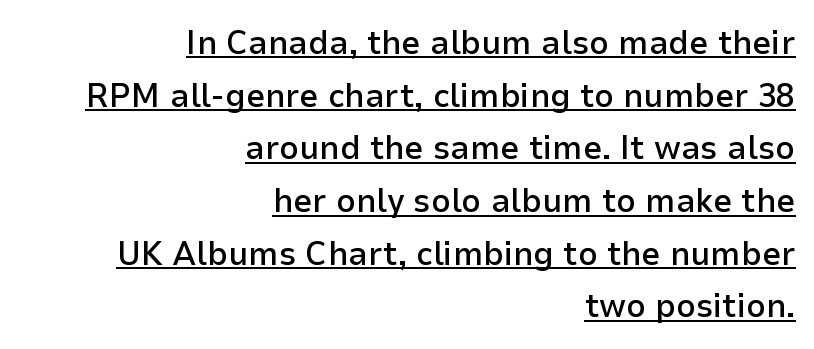
{"serif": "no", "italic": "no", "bold": "semi", "weight": "semibold", "width": "normal", "stroke_contrast": "low", "x_height": "medium", "monospaced": "no", "underline": "yes", "align": "right", "line_spacing": "normal", "line_spacing_ratio": 1.55, "letter_spacing": "normal", "letter_spacing_em": 0.0, "glyph_px": 34}
